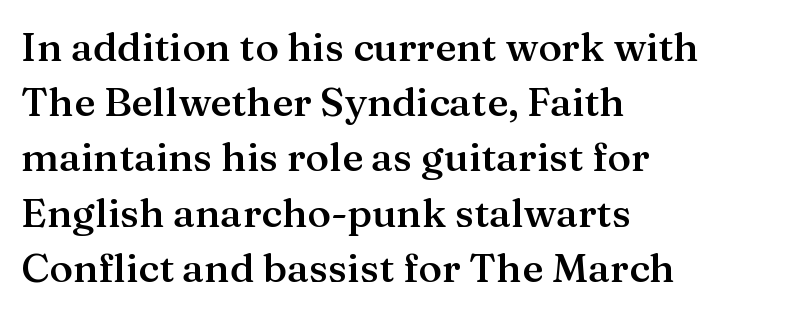
The image shows 40 px semibold serif type, upright; set left-aligned, normal line spacing (1.38x), normal letter spacing, not underlined; medium stroke contrast and a medium x-height.
